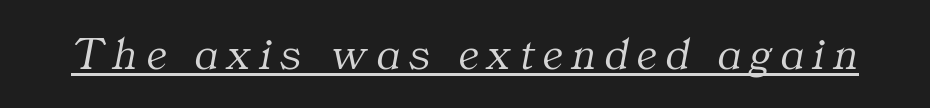
Q: Is the text bold? A: No.
Q: Is the text italic (slanted)? A: Yes, it leans right by about 11 degrees.
Q: Is the typeface a serif or a sans-serif typeface? A: Serif.
Q: Is the text underlined? A: Yes.
Q: Is the spacing between letters normal or unusually wide? A: Unusually wide.
Q: Width (condensed, normal, or wide)? A: Normal.
Q: Stroke contrast? A: Medium.
Q: x-height? A: Medium.
Q: Monospaced? A: No.
